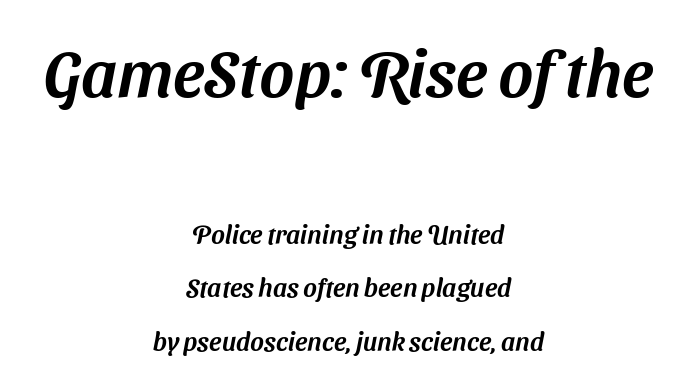
Q: Is the typeface a serif or a sans-serif typeface? A: Sans-serif.
Q: Is the text underlined? A: No.
Q: How is the paragraph aligned? A: Centered.
Q: Is the spacing between letters normal or unusually wide? A: Normal.
Q: Is the spacing between lines tight, normal or loose? A: Loose.
Q: Which block of text is set in a larger size, the first (top) or the second (bottom)? A: The first (top) one.
Q: Width (condensed, normal, or wide)? A: Normal.
Q: Stroke contrast? A: Medium.
Q: x-height? A: Medium.
Q: Monospaced? A: No.
